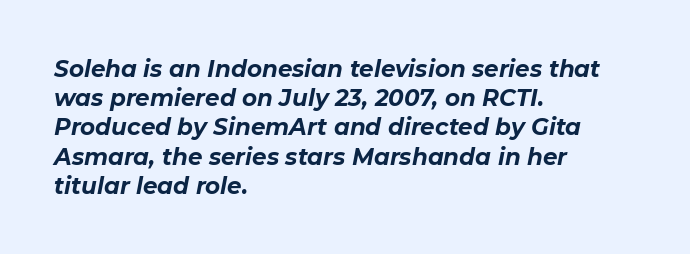
The image shows 23 px bold type, italic (leaning right); set left-aligned, normal line spacing (1.27x), normal letter spacing, not underlined.
